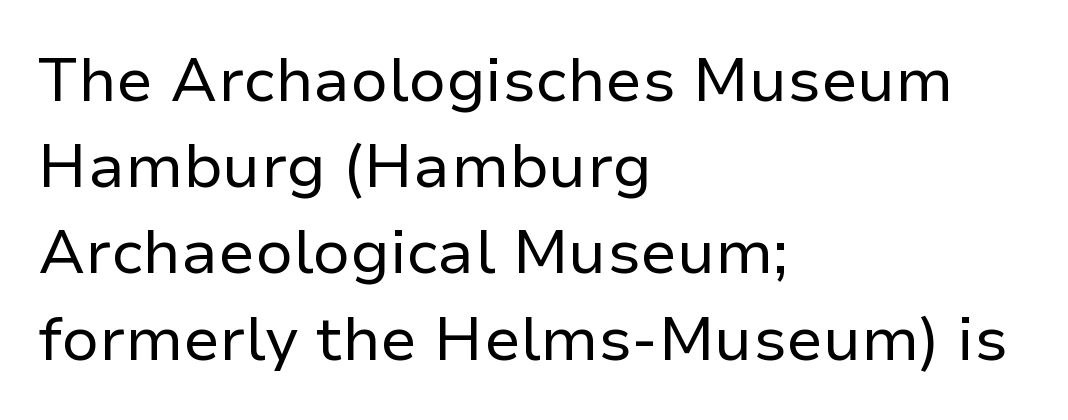
Q: Is the text bold? A: No.
Q: Is the text italic (slanted)? A: No, it is upright.
Q: Is the typeface a serif or a sans-serif typeface? A: Sans-serif.
Q: Is the text underlined? A: No.
Q: How is the paragraph aligned? A: Left-aligned.
Q: Is the spacing between letters normal or unusually wide? A: Normal.
Q: Is the spacing between lines tight, normal or loose? A: Normal.
Q: Width (condensed, normal, or wide)? A: Normal.
Q: Stroke contrast? A: Low.
Q: x-height? A: Medium.
Q: Monospaced? A: No.
